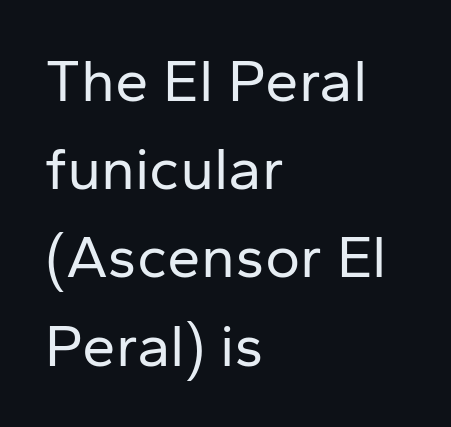
Font category for this specimen: sans-serif. Descenders are the only things crossing below the line. No extra tracking has been applied to these lines. Leading: standard.
